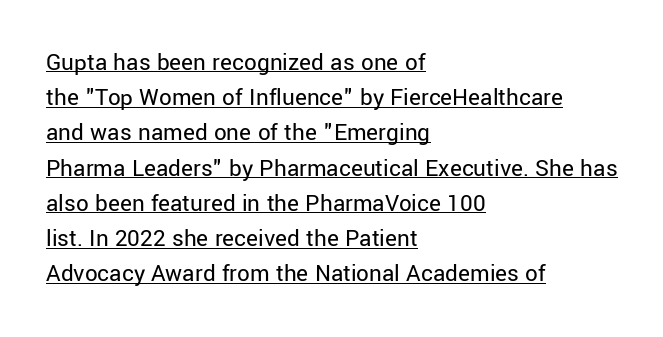
Q: Is the text bold? A: No.
Q: Is the text italic (slanted)? A: No, it is upright.
Q: Is the text underlined? A: Yes.
Q: How is the paragraph aligned? A: Left-aligned.
Q: Is the spacing between letters normal or unusually wide? A: Normal.
Q: Is the spacing between lines tight, normal or loose? A: Normal.
